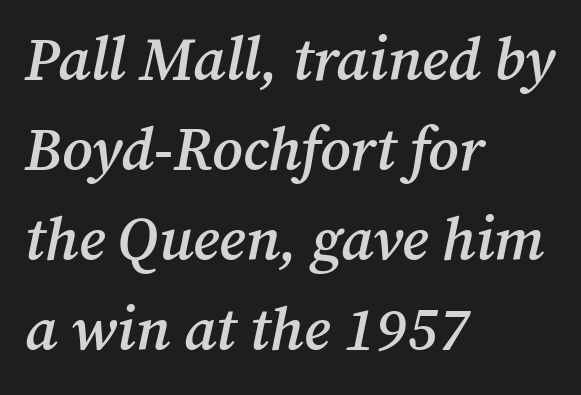
{"serif": "yes", "italic": "yes", "lean": "right", "slant_degrees": 12, "bold": "semi", "weight": "semibold", "width": "normal", "stroke_contrast": "medium", "x_height": "medium", "monospaced": "no", "underline": "no", "align": "left", "line_spacing": "normal", "line_spacing_ratio": 1.5, "letter_spacing": "normal", "letter_spacing_em": 0.0, "glyph_px": 60}
